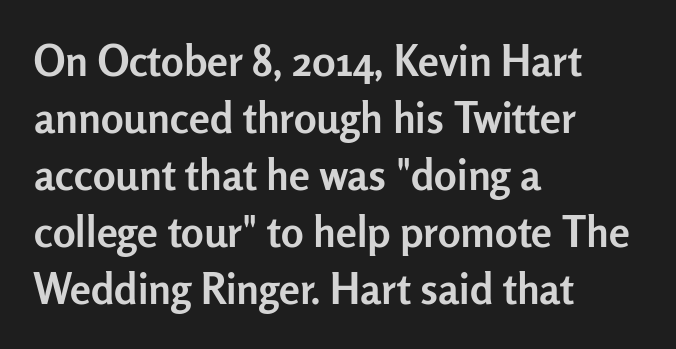
Vertical spacing — default. Tracking value appears to be zero — textbook default spacing. The font is running at its bold setting. Observe the absence of serifs on each vertical stroke in this sample. Proportional: the letters do not fall into vertical columns. The rag falls on the right side of this text block.
